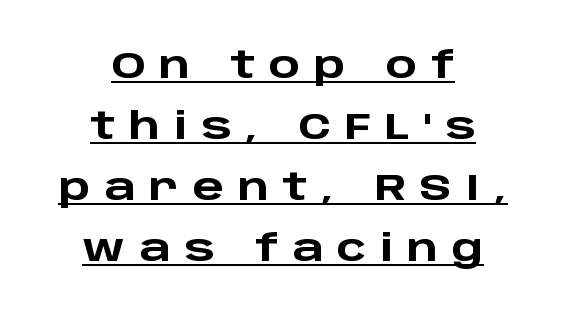
{"serif": "no", "italic": "no", "bold": "yes", "weight": "heavy", "width": "wide", "stroke_contrast": "low", "x_height": "large", "monospaced": "no", "underline": "yes", "align": "center", "line_spacing": "normal", "line_spacing_ratio": 1.65, "letter_spacing": "wide", "letter_spacing_em": 0.37, "glyph_px": 37}
